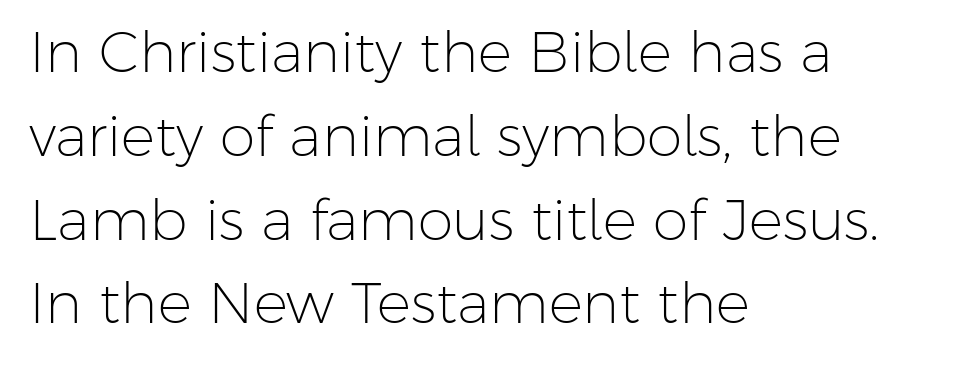
The block of text has a typical density, with ordinary space between rows. You could not count columns in this text — the font is proportionally spaced. This rendering employs a face without finishing strokes, i.e., a sans-serif. Weight: regular or lighter.
